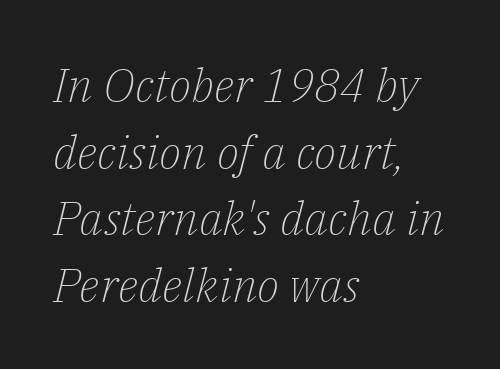
Stems here are at most as thick as an everyday book face. Here the designer chose a conventional face with non-uniform glyph widths. Standard letterfit; no display-style spreading of the glyphs. Stroke terminals: seriffed. Teacher's note: observe the even left margin — that is flush-left alignment. Descender tails drop into unmarked territory.
